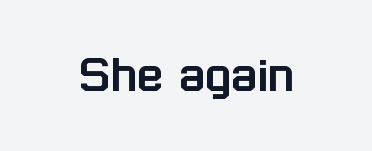
Is this a fixed-width face? No — the glyphs have proportional, varying widths. Font category for this specimen: sans-serif. Descenders are the only things crossing below the line. Ordinary non-slanted type is in use.
